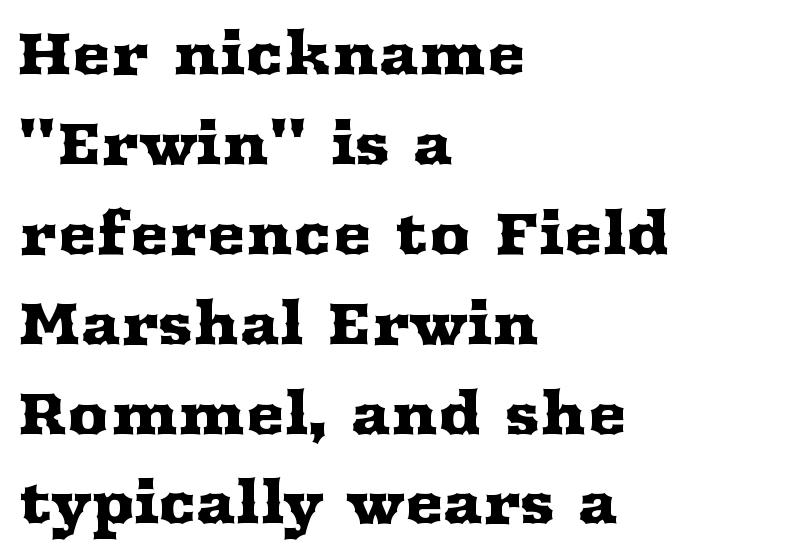
The image shows 58 px wide serif type, upright; set left-aligned, normal line spacing (1.55x), normal letter spacing, not underlined; medium stroke contrast and a medium x-height.
